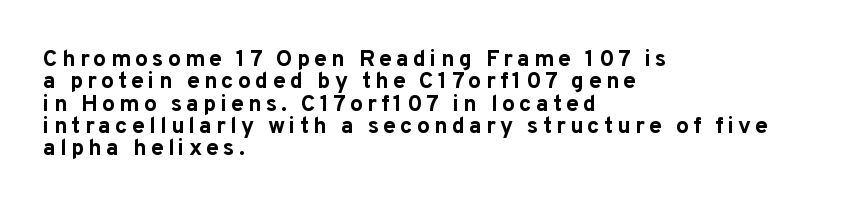
Q: Is the text bold? A: Yes.
Q: Is the text italic (slanted)? A: No, it is upright.
Q: Is the text underlined? A: No.
Q: How is the paragraph aligned? A: Left-aligned.
Q: Is the spacing between lines tight, normal or loose? A: Tight.
